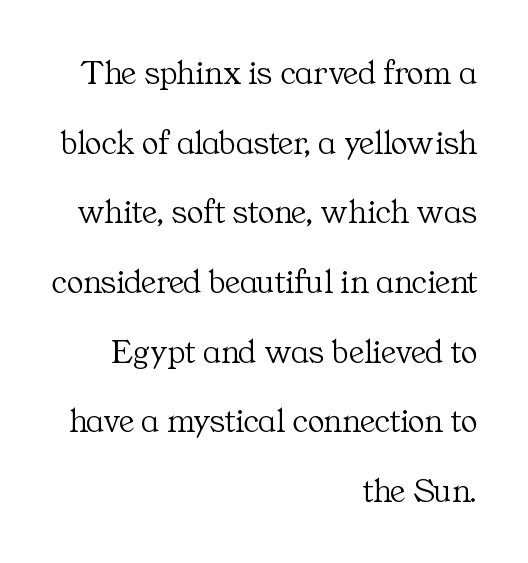
Q: Is the text bold? A: No.
Q: Is the text italic (slanted)? A: No, it is upright.
Q: Is the typeface a serif or a sans-serif typeface? A: Serif.
Q: Is the text underlined? A: No.
Q: How is the paragraph aligned? A: Right-aligned.
Q: Is the spacing between letters normal or unusually wide? A: Normal.
Q: Is the spacing between lines tight, normal or loose? A: Loose.
Q: Width (condensed, normal, or wide)? A: Normal.
Q: Stroke contrast? A: Medium.
Q: x-height? A: Medium.
Q: Monospaced? A: No.
